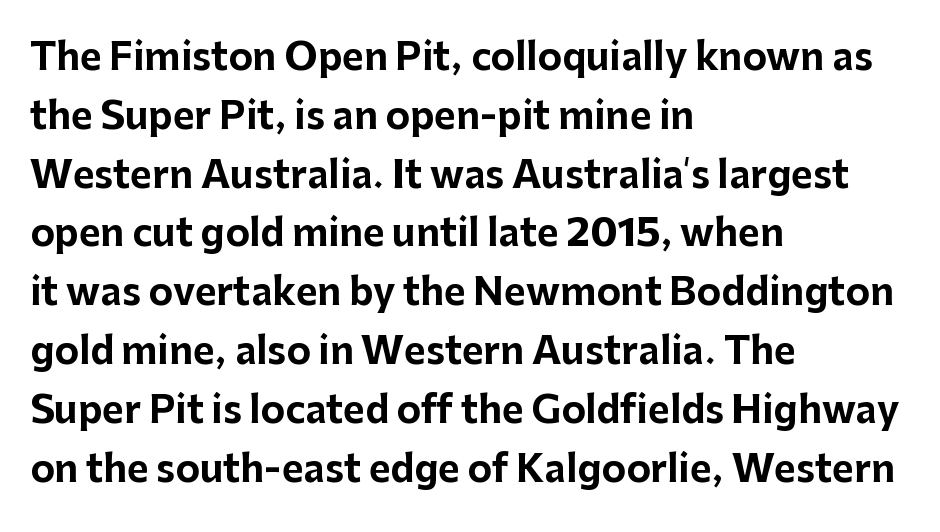
Each word holds together tightly as a unit, with standard inter-letter gaps. The space directly below the letters is spotless. Every letter is thick-stroked: bold, no question. These lines were composed using upright roman letters. Is there much room between lines? A standard amount, neither cramped nor airy. Are there feet on the stems? There aren't — it's a sans.
